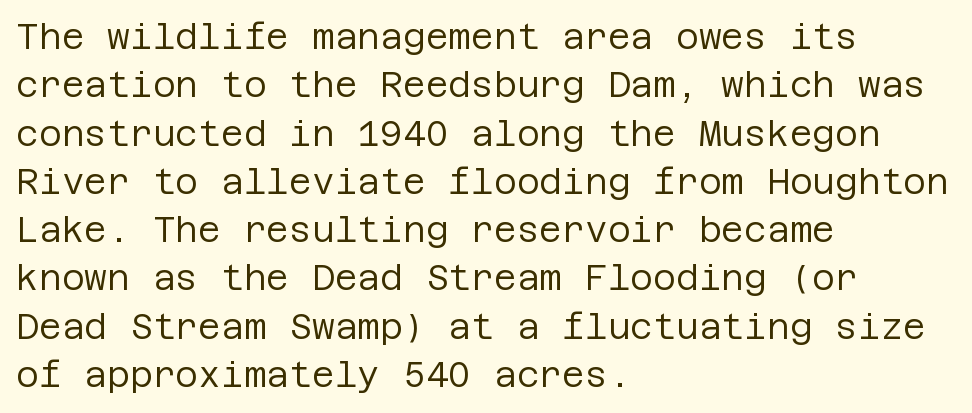
The image shows 35 px regular-weight sans-serif type, upright; set left-aligned, normal line spacing (1.38x), normal letter spacing, not underlined; low stroke contrast and a large x-height.
